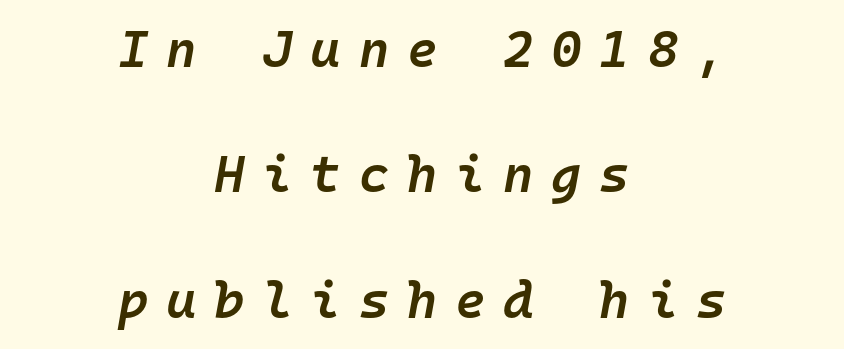
Q: Is the text bold? A: Semi-bold.
Q: Is the text italic (slanted)? A: Yes, it leans right by about 10 degrees.
Q: Is the text underlined? A: No.
Q: How is the paragraph aligned? A: Centered.
Q: Is the spacing between letters normal or unusually wide? A: Unusually wide.
Q: Is the spacing between lines tight, normal or loose? A: Loose.
Q: Width (condensed, normal, or wide)? A: Normal.
Q: Stroke contrast? A: Low.
Q: x-height? A: Medium.
Q: Monospaced? A: Yes.
